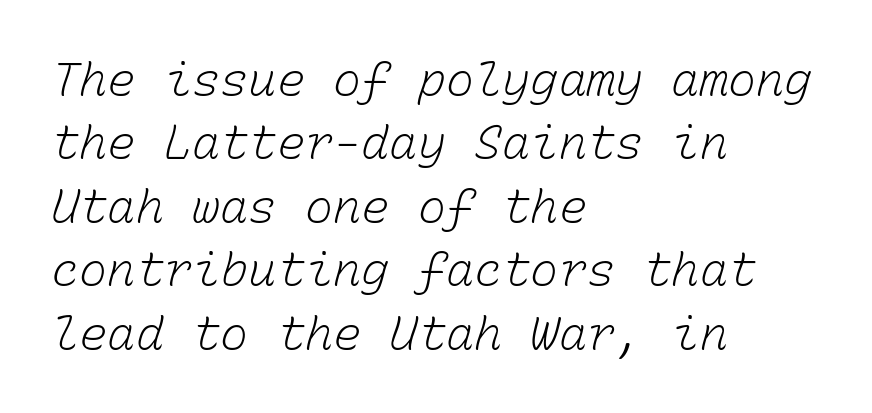
Q: Is the text bold? A: No.
Q: Is the text underlined? A: No.
Q: How is the paragraph aligned? A: Left-aligned.
Q: Is the spacing between letters normal or unusually wide? A: Normal.
Q: Is the spacing between lines tight, normal or loose? A: Normal.
Q: Width (condensed, normal, or wide)? A: Normal.
Q: Stroke contrast? A: Low.
Q: x-height? A: Medium.
Q: Monospaced? A: Yes.
